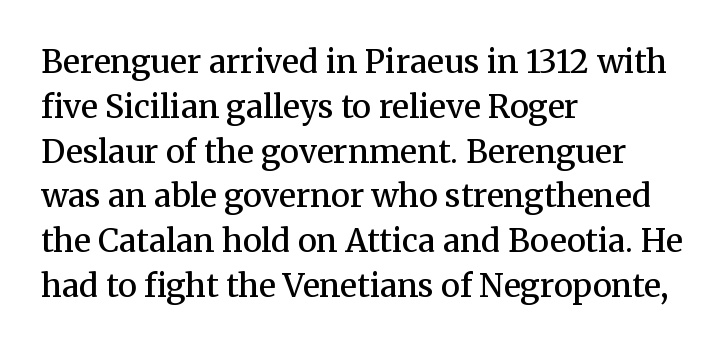
Q: Is the text bold? A: Semi-bold.
Q: Is the text italic (slanted)? A: No, it is upright.
Q: Is the typeface a serif or a sans-serif typeface? A: Serif.
Q: Is the text underlined? A: No.
Q: How is the paragraph aligned? A: Left-aligned.
Q: Is the spacing between letters normal or unusually wide? A: Normal.
Q: Is the spacing between lines tight, normal or loose? A: Normal.
Q: Width (condensed, normal, or wide)? A: Normal.
Q: Stroke contrast? A: Medium.
Q: x-height? A: Medium.
Q: Monospaced? A: No.
